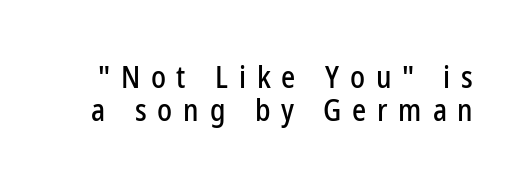
The image shows 30 px condensed sans-serif type, upright; set tight line spacing (1.09x), unusually wide letter spacing (+0.36 em), not underlined; low stroke contrast and a medium x-height.
